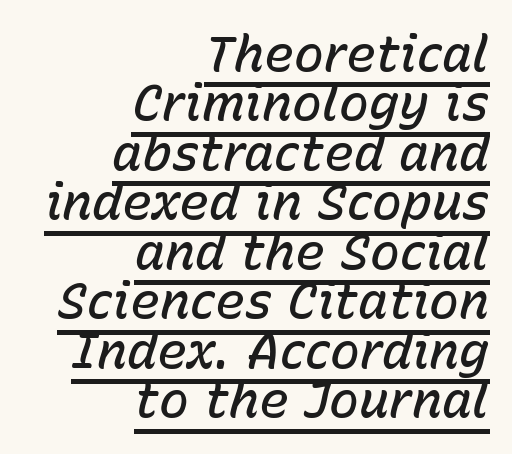
Compared with ordinary roman type, these characters are visibly tilted. Caption: semibold face, moderately heavy strokes. The specimen includes a rule beneath the text block's lines. Does the copy run flush right? Yes — the right margin is perfectly even. Each letter keeps its own natural width here, so spacing adapts to shape. Leading is clearly below the norm, producing a dense column.
